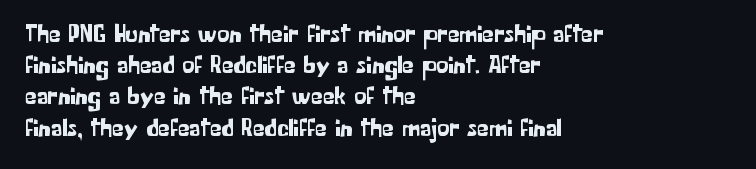
Q: Is the text italic (slanted)? A: No, it is upright.
Q: Is the text underlined? A: No.
Q: How is the paragraph aligned? A: Left-aligned.
Q: Is the spacing between letters normal or unusually wide? A: Normal.
Q: Is the spacing between lines tight, normal or loose? A: Normal.
